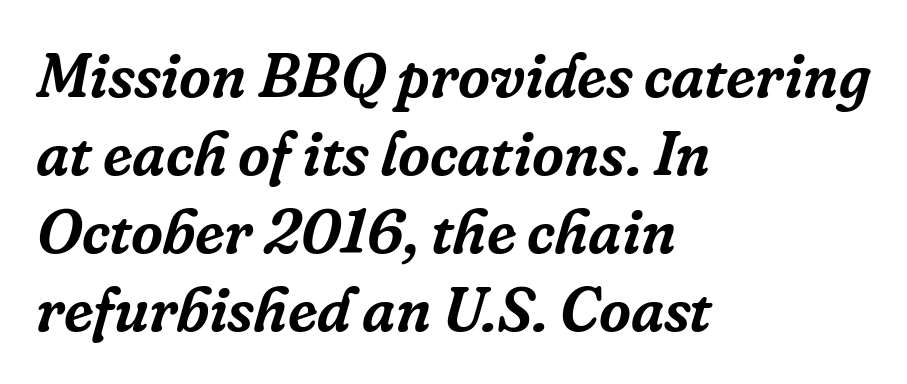
{"serif": "yes", "italic": "yes", "lean": "right", "slant_degrees": 16, "width": "normal", "stroke_contrast": "low", "x_height": "medium", "monospaced": "no", "underline": "no", "align": "left", "line_spacing": "normal", "line_spacing_ratio": 1.26, "letter_spacing": "normal", "letter_spacing_em": 0.0, "glyph_px": 62}
